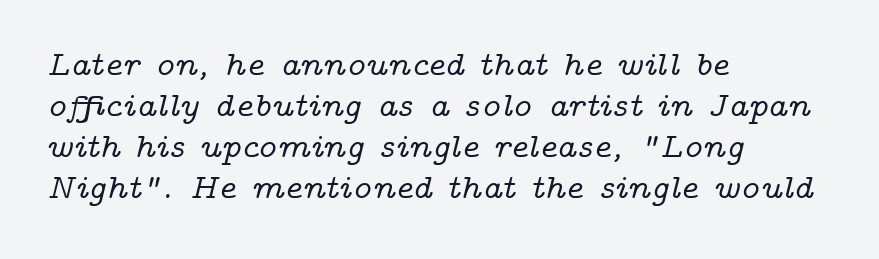
{"serif": "yes", "italic": "yes", "lean": "right", "slant_degrees": 14, "width": "wide", "stroke_contrast": "low", "x_height": "medium", "monospaced": "no", "underline": "no", "align": "left", "line_spacing_ratio": 1.21, "letter_spacing": "normal", "letter_spacing_em": 0.0, "glyph_px": 34}
